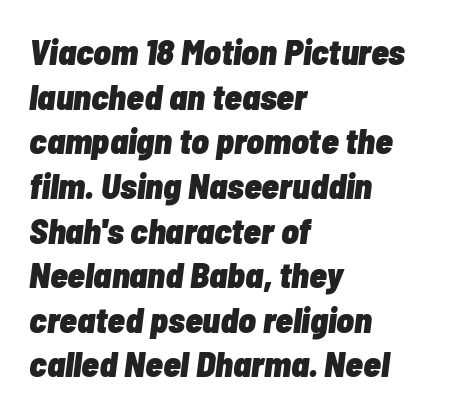
Posture: slanted. Its strokes are broad and dark, the hallmark of bold type. A typesetter would call this zero additional tracking. Each letter keeps its own natural width here, so spacing adapts to shape.
